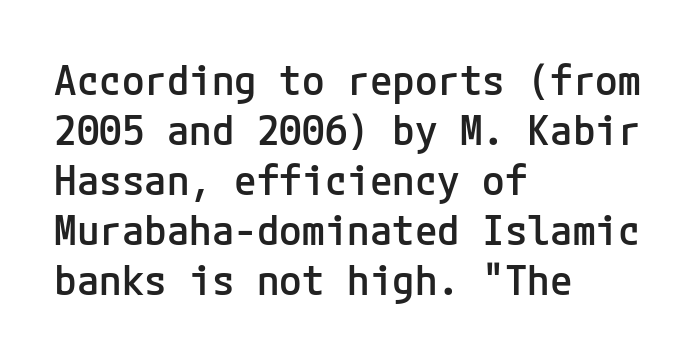
Quick note: underline off. A fair bit of extra ink — the face is semibold, not bold. You could call the tracking neutral — neither tight nor loose. Vertical strokes here are truly vertical. The typesetter chose a ragged-right arrangement here. The designer went with a sans here, leaving each stem footless.
